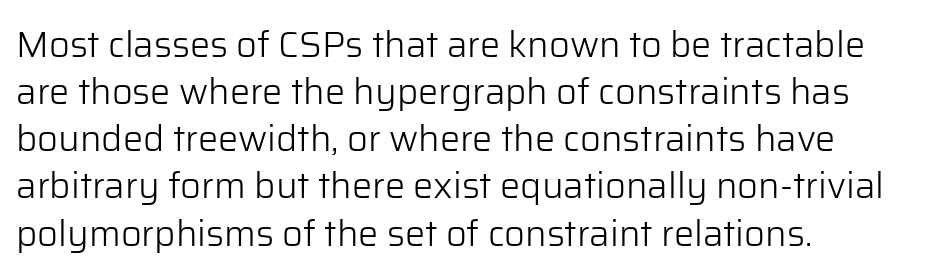
The image shows 36 px light sans-serif type, upright; set left-aligned, normal line spacing (1.31x), normal letter spacing, not underlined; low stroke contrast and a medium x-height.
